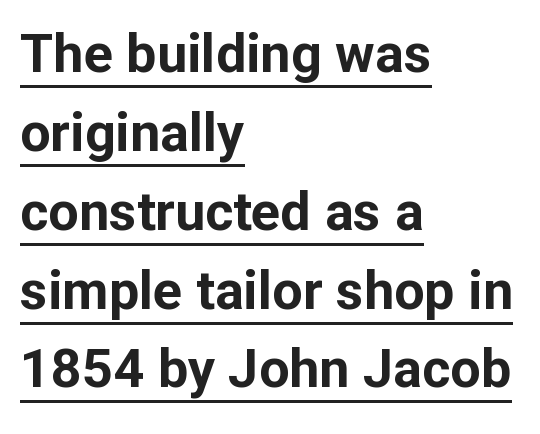
{"serif": "no", "italic": "no", "bold": "yes", "weight": "bold", "width": "normal", "stroke_contrast": "low", "x_height": "medium", "monospaced": "no", "underline": "yes", "align": "left", "line_spacing": "normal", "line_spacing_ratio": 1.46, "letter_spacing": "normal", "letter_spacing_em": 0.0, "glyph_px": 54}
